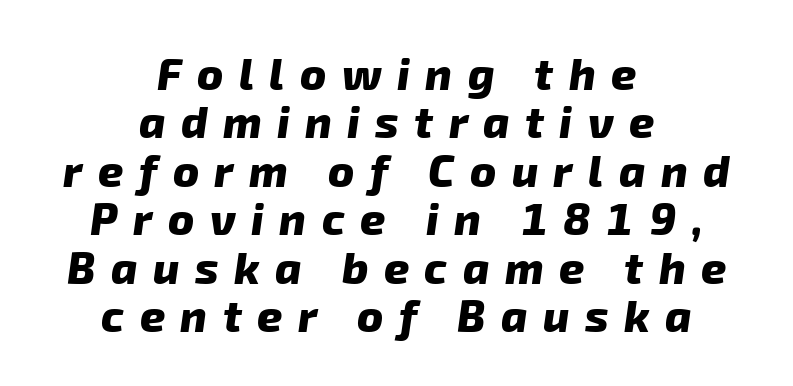
{"serif": "no", "bold": "yes", "weight": "heavy", "width": "normal", "stroke_contrast": "low", "x_height": "medium", "monospaced": "no", "underline": "no", "align": "center", "line_spacing": "tight", "line_spacing_ratio": 1.1, "letter_spacing": "wide", "letter_spacing_em": 0.35, "glyph_px": 44}
